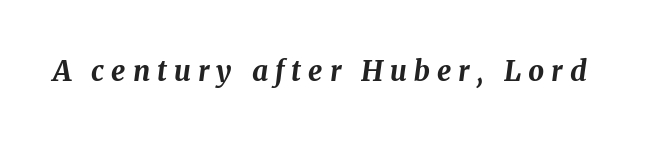
The face used here is proportionally spaced, like ordinary book or web type. On the weight axis this lands at bold, roughly 700. Loose tracking; the words dissolve into strings of separated letters. Italic: yes, the glyphs are oblique. This rendering features lettering with no underline.
